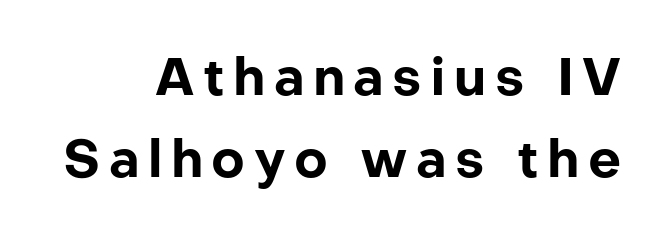
The image shows 52 px bold sans-serif type, upright; set normal line spacing (1.58x), not underlined; low stroke contrast and a medium x-height.
